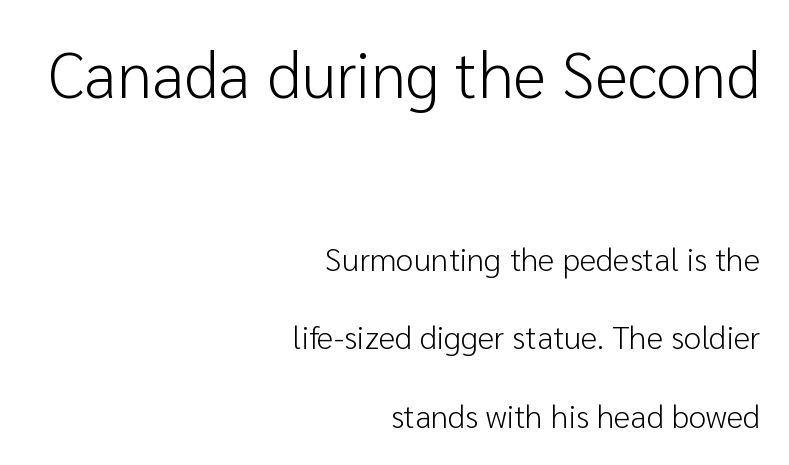
Is there much room between lines? Yes — plenty of vertical air separates them. The typography opts for an upright posture over an oblique one. Alignment: flush right. Spacing verdict: proportional, widths tailored to each character.
